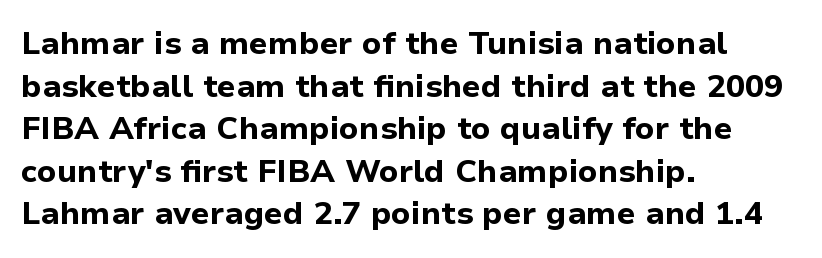
{"serif": "no", "italic": "no", "bold": "yes", "weight": "bold", "width": "normal", "stroke_contrast": "low", "x_height": "medium", "monospaced": "no", "underline": "no", "align": "left", "line_spacing": "normal", "line_spacing_ratio": 1.33, "letter_spacing": "normal", "letter_spacing_em": 0.0, "glyph_px": 32}
